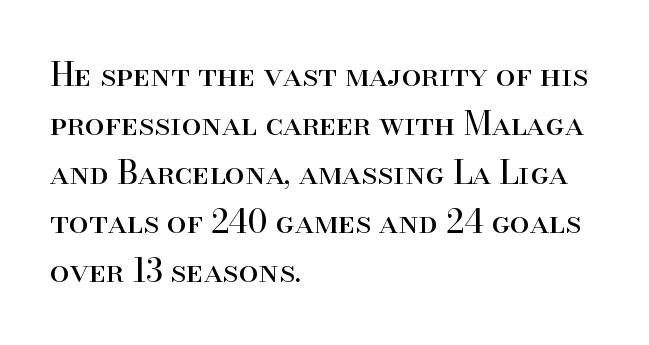
{"serif": "yes", "italic": "no", "bold": "no", "weight": "regular", "width": "normal", "stroke_contrast": "high", "x_height": "small", "monospaced": "no", "underline": "no", "align": "left", "line_spacing": "normal", "line_spacing_ratio": 1.53, "letter_spacing": "normal", "letter_spacing_em": 0.0, "glyph_px": 32}
